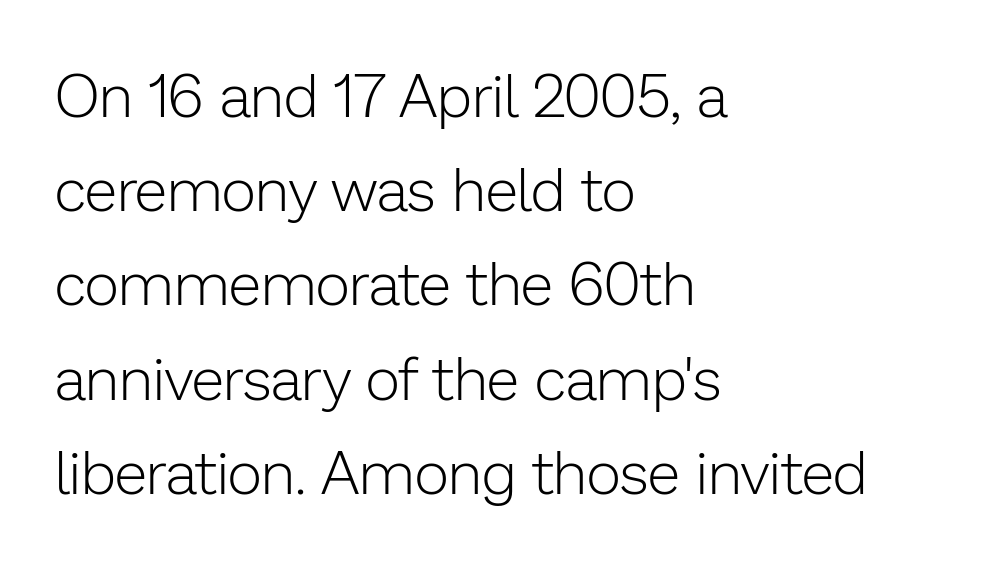
Stroke mass is kept to a normal reading level or below. A typesetter would call this proportional, since set widths differ per character. No extra tracking has been applied to these lines. The space between consecutive lines is moderate. You can tell from the bare stems that sans-serif type was used. The passage shown is not underscored anywhere.
